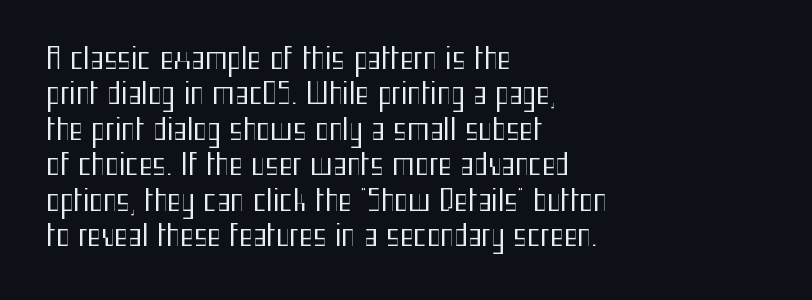
The image shows 29 px regular-weight, condensed sans-serif type, upright; set left-aligned, line spacing 1.22x, normal letter spacing, not underlined; medium stroke contrast and a medium x-height.
